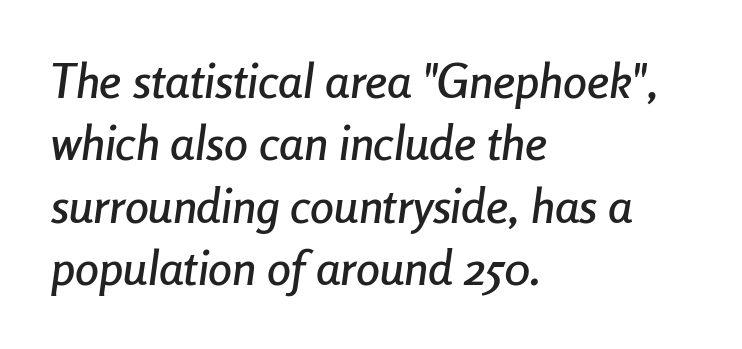
The image shows 48 px condensed type, italic (leaning right); set left-aligned, normal line spacing (1.3x), normal letter spacing, not underlined; low stroke contrast and a medium x-height.
